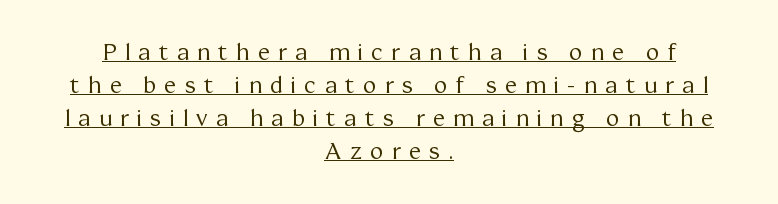
Stroke mass is kept to a normal reading level or below. Tracking here is generous; glyphs stand well apart from one another. Leading matches the norm, producing a regular column. Notice how the stems are strictly vertical — no italics here. Reading down the block, each line starts at a different indent, mirrored at its end.
